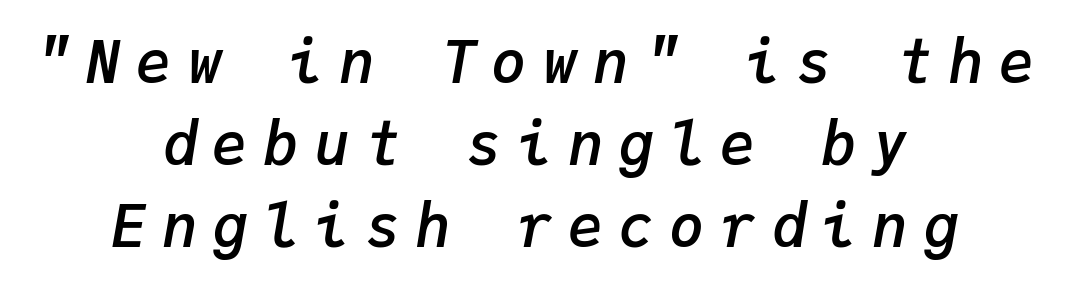
Q: Is the text bold? A: Semi-bold.
Q: Is the text italic (slanted)? A: Yes, it leans right by about 9 degrees.
Q: Is the text underlined? A: No.
Q: How is the paragraph aligned? A: Centered.
Q: Is the spacing between letters normal or unusually wide? A: Unusually wide.
Q: Is the spacing between lines tight, normal or loose? A: Normal.
Q: Width (condensed, normal, or wide)? A: Normal.
Q: Stroke contrast? A: Low.
Q: x-height? A: Medium.
Q: Monospaced? A: Yes.
